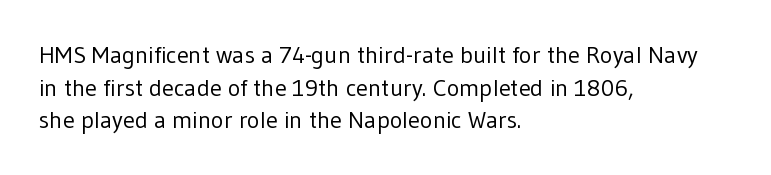
Q: Is the text bold? A: No.
Q: Is the text italic (slanted)? A: No, it is upright.
Q: Is the text underlined? A: No.
Q: How is the paragraph aligned? A: Left-aligned.
Q: Is the spacing between letters normal or unusually wide? A: Normal.
Q: Is the spacing between lines tight, normal or loose? A: Normal.
